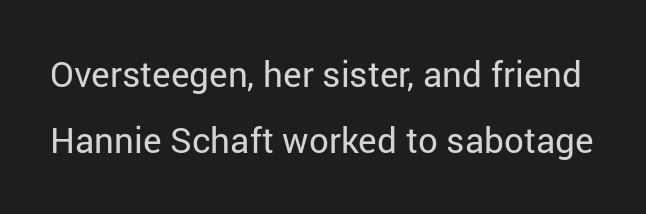
The image shows 35 px regular-weight sans-serif type, upright; set line spacing 1.89x, normal letter spacing, not underlined; low stroke contrast and a medium x-height.
